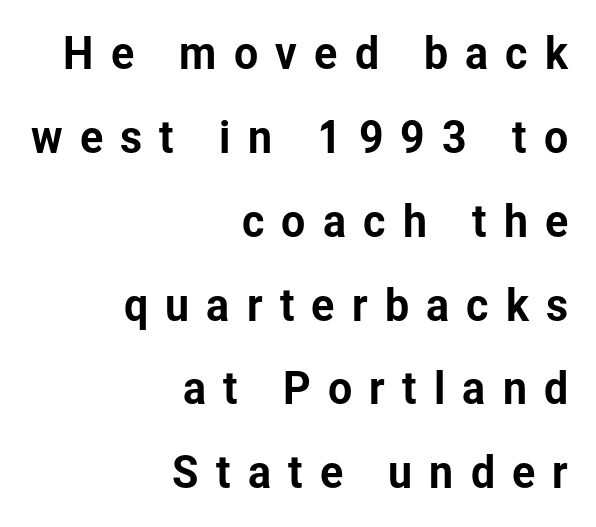
{"serif": "no", "italic": "no", "width": "normal", "stroke_contrast": "low", "x_height": "medium", "monospaced": "no", "underline": "no", "align": "right", "line_spacing": "loose", "line_spacing_ratio": 1.95, "letter_spacing": "wide", "letter_spacing_em": 0.4, "glyph_px": 43}
